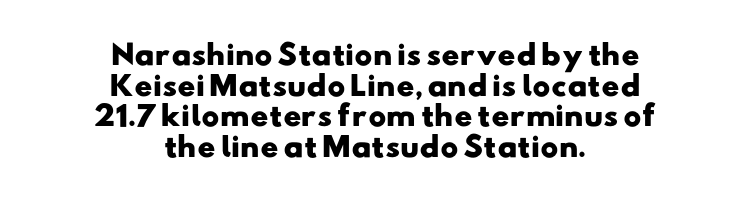
Q: Is the text bold? A: Yes.
Q: Is the text underlined? A: No.
Q: How is the paragraph aligned? A: Centered.
Q: Is the spacing between letters normal or unusually wide? A: Normal.
Q: Is the spacing between lines tight, normal or loose? A: Tight.
